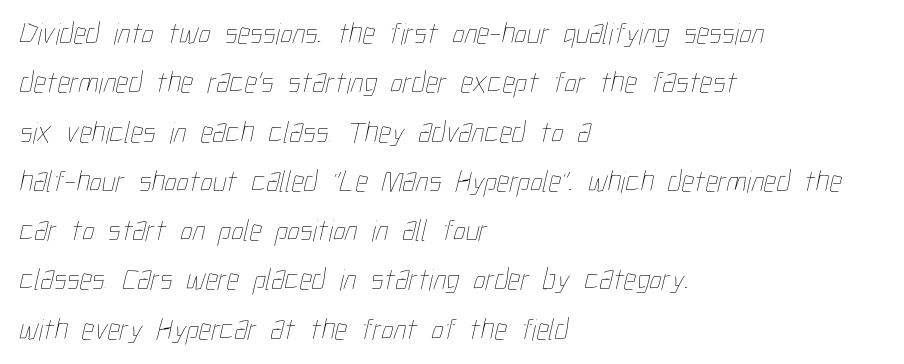
Q: Is the text bold? A: No.
Q: Is the text underlined? A: No.
Q: How is the paragraph aligned? A: Left-aligned.
Q: Is the spacing between letters normal or unusually wide? A: Normal.
Q: Is the spacing between lines tight, normal or loose? A: Normal.
Q: Width (condensed, normal, or wide)? A: Condensed.
Q: Stroke contrast? A: Low.
Q: x-height? A: Medium.
Q: Monospaced? A: No.
